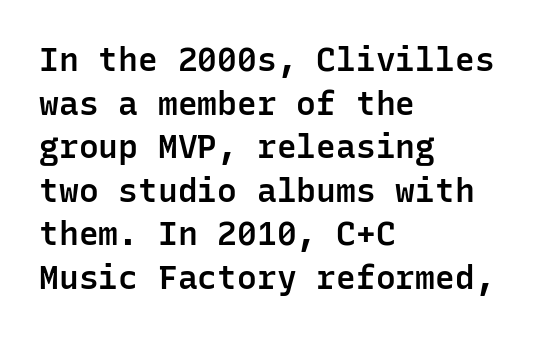
The gaps between neighbouring characters are ordinary and unremarkable. This is the regular roman posture of the typeface. These lines stack with their left ends in a neat column. The glyphs have the mass of a demibold cut, below bold. The letters march in equal steps, a hallmark of fixed-pitch type. Check under the words: just untouched page.
